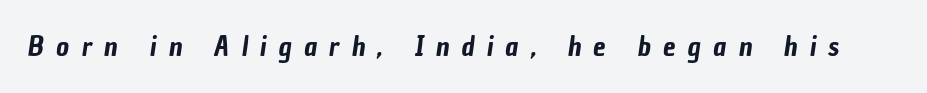
The image shows 28 px condensed sans-serif type; set unusually wide letter spacing (+0.44 em), not underlined; low stroke contrast and a medium x-height.
